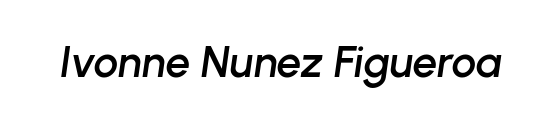
{"italic": "yes", "lean": "right", "slant_degrees": 8, "width": "normal", "stroke_contrast": "low", "x_height": "medium", "monospaced": "no", "underline": "no", "letter_spacing": "normal", "letter_spacing_em": 0.0, "glyph_px": 44}
